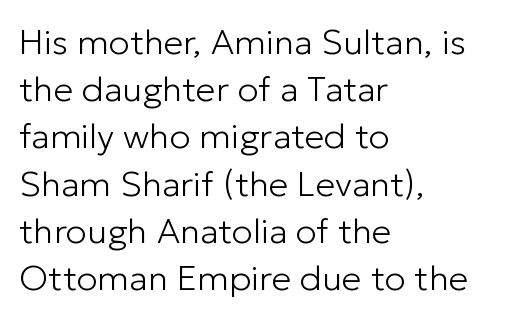
This sample uses an upright cut, with every glyph sitting square on the baseline. Think of a printed novel: that variable character pitch is what you see here. In CSS terms this would be text-align: left. Vertical stems look standard width or narrower in stroke. Observe the absence of serifs on each vertical stroke in this sample. Quick note: underline off.
